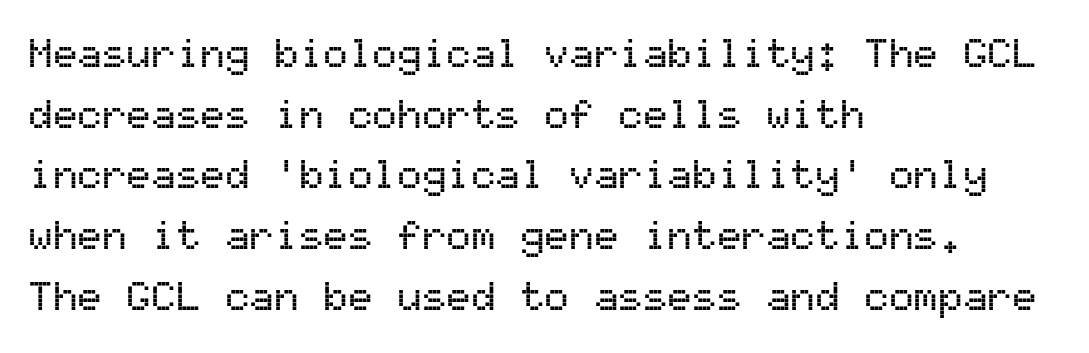
{"serif": "no", "italic": "no", "width": "normal", "stroke_contrast": "medium", "x_height": "medium", "monospaced": "yes", "underline": "no", "align": "left", "line_spacing": "normal", "line_spacing_ratio": 1.48, "letter_spacing": "normal", "letter_spacing_em": 0.0, "glyph_px": 41}
